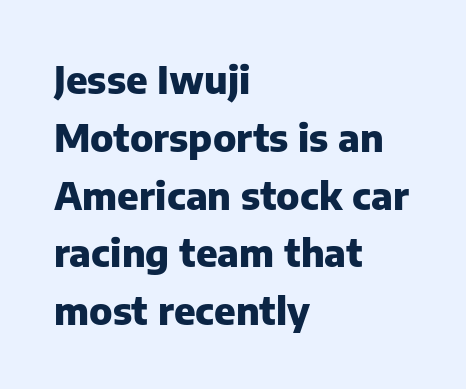
Q: Is the text bold? A: Yes.
Q: Is the text italic (slanted)? A: No, it is upright.
Q: Is the typeface a serif or a sans-serif typeface? A: Sans-serif.
Q: Is the text underlined? A: No.
Q: How is the paragraph aligned? A: Left-aligned.
Q: Is the spacing between letters normal or unusually wide? A: Normal.
Q: Is the spacing between lines tight, normal or loose? A: Normal.
Q: Width (condensed, normal, or wide)? A: Normal.
Q: Stroke contrast? A: Low.
Q: x-height? A: Medium.
Q: Monospaced? A: No.
